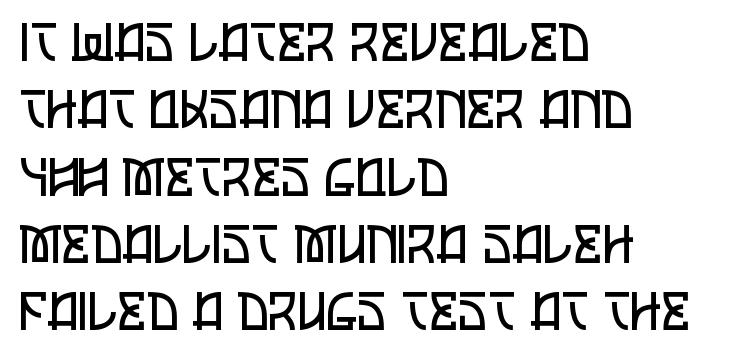
The image shows 53 px regular-weight, condensed sans-serif type, upright; set left-aligned, normal line spacing (1.27x), normal letter spacing, not underlined; low stroke contrast and a large x-height.
